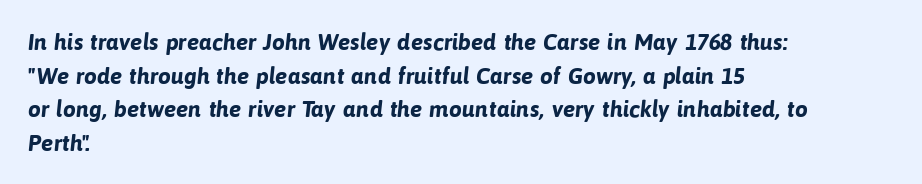
The vertical gap from one line to the next is medium. You could call the tracking neutral — neither tight nor loose. Its strokes are broad and dark, the hallmark of bold type. Only glyphs here, with clear space below each row.
